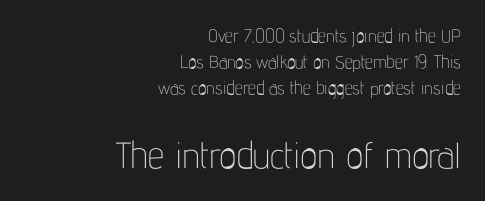
The image shows 37 px thin, condensed sans-serif type, upright; set right-aligned, normal line spacing (1.45x), normal letter spacing, not underlined; the second (bottom) block is 2.06x larger; low stroke contrast and a medium x-height.
